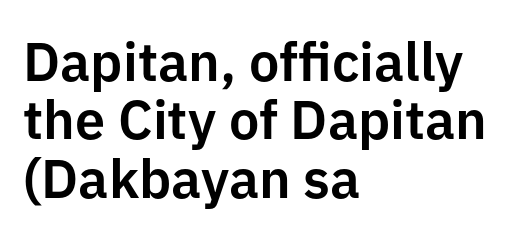
The image shows 54 px sans-serif type, upright; set left-aligned, tight line spacing (1.08x), normal letter spacing, not underlined; low stroke contrast and a medium x-height.
